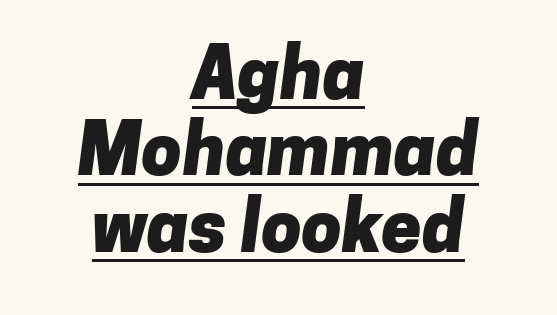
The image shows 72 px heavy sans-serif type; set centered, tight line spacing (1.06x), normal letter spacing, underlined; low stroke contrast and a medium x-height.
